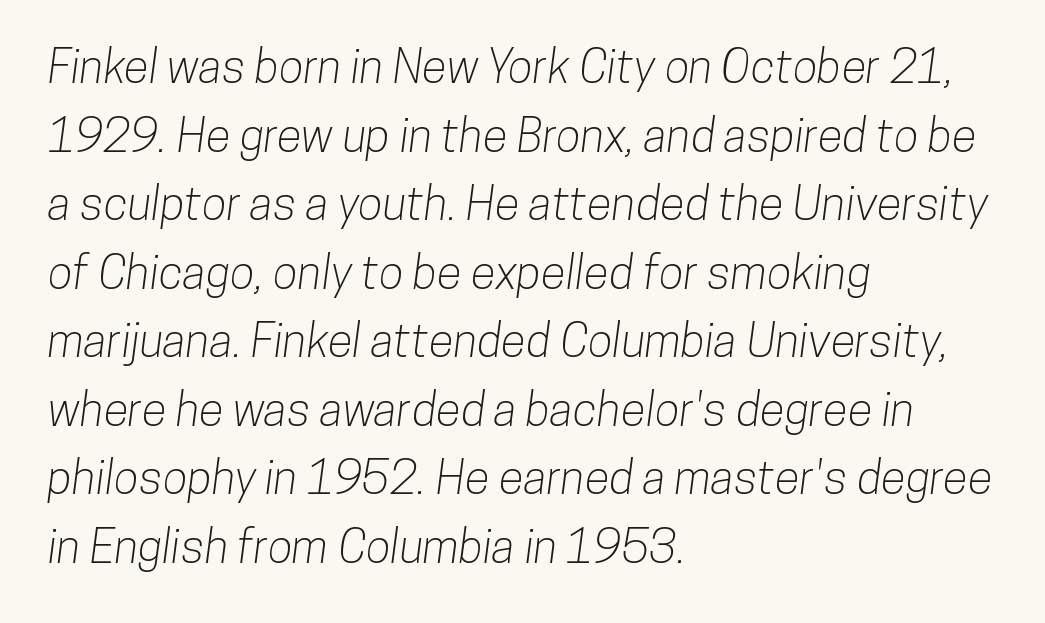
{"serif": "no", "width": "condensed", "stroke_contrast": "low", "x_height": "medium", "monospaced": "no", "underline": "no", "align": "left", "line_spacing": "normal", "line_spacing_ratio": 1.49, "letter_spacing": "normal", "letter_spacing_em": 0.0, "glyph_px": 46}
